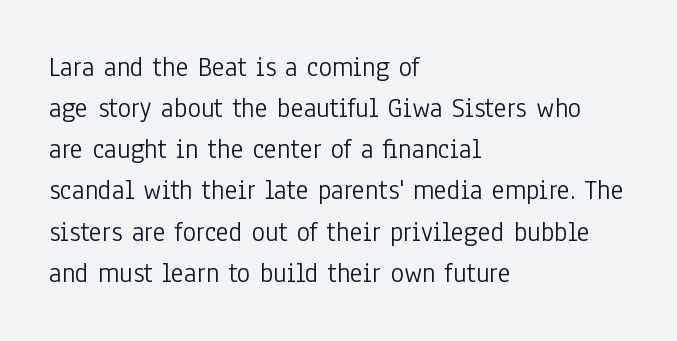
The image shows 28 px light, condensed sans-serif type, upright; set left-aligned, normal line spacing (1.47x), normal letter spacing, not underlined; low stroke contrast and a medium x-height.
